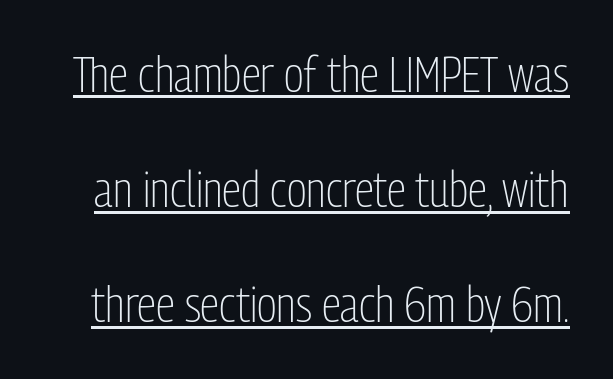
Q: Is the text bold? A: No.
Q: Is the text italic (slanted)? A: No, it is upright.
Q: Is the typeface a serif or a sans-serif typeface? A: Sans-serif.
Q: Is the text underlined? A: Yes.
Q: Is the spacing between letters normal or unusually wide? A: Normal.
Q: Is the spacing between lines tight, normal or loose? A: Loose.
Q: Width (condensed, normal, or wide)? A: Condensed.
Q: Stroke contrast? A: Low.
Q: x-height? A: Medium.
Q: Monospaced? A: No.
